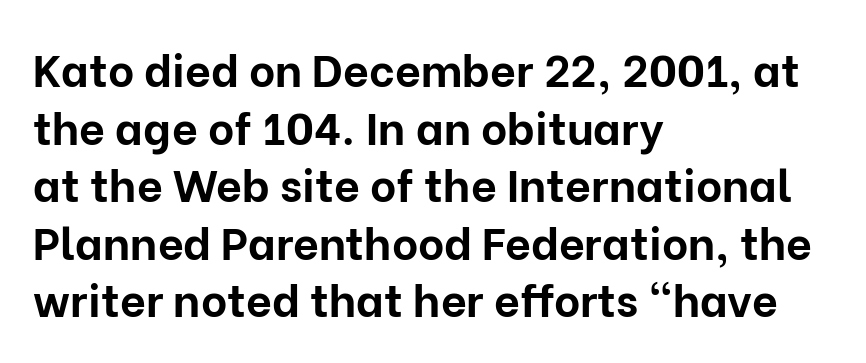
{"serif": "no", "italic": "no", "bold": "yes", "weight": "bold", "width": "normal", "stroke_contrast": "low", "x_height": "medium", "monospaced": "no", "underline": "no", "align": "left", "line_spacing": "normal", "line_spacing_ratio": 1.28, "letter_spacing": "normal", "letter_spacing_em": 0.0, "glyph_px": 45}
